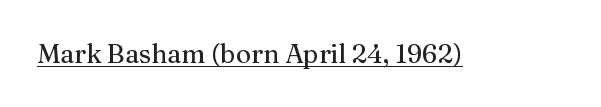
{"italic": "no", "underline": "yes", "letter_spacing": "normal", "letter_spacing_em": 0.0, "glyph_px": 26}
